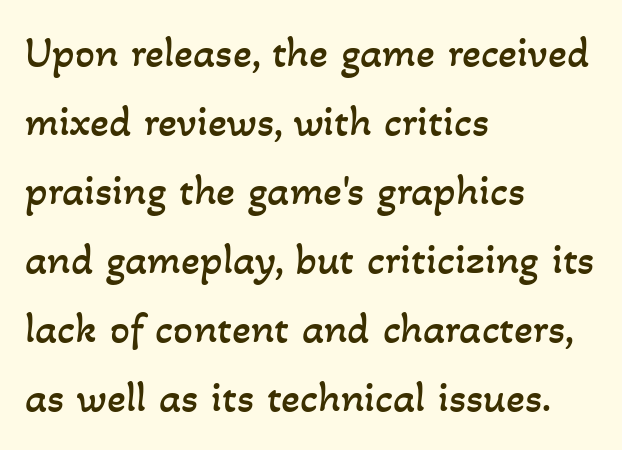
Q: Is the text bold? A: No.
Q: Is the text underlined? A: No.
Q: How is the paragraph aligned? A: Left-aligned.
Q: Is the spacing between letters normal or unusually wide? A: Normal.
Q: Is the spacing between lines tight, normal or loose? A: Normal.
Q: Width (condensed, normal, or wide)? A: Normal.
Q: Stroke contrast? A: Low.
Q: x-height? A: Small.
Q: Monospaced? A: No.
